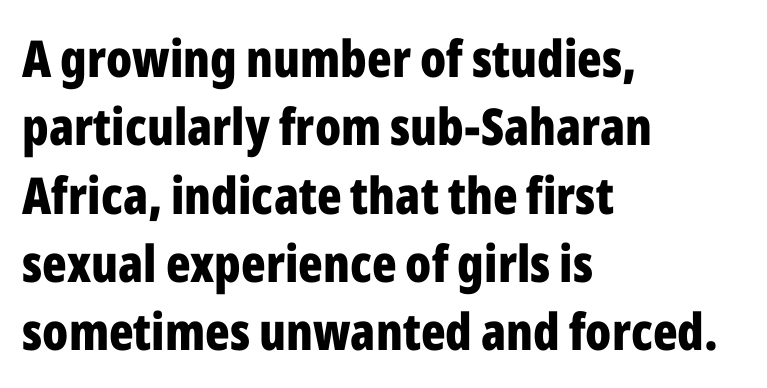
The image shows 51 px bold, condensed sans-serif type, upright; set left-aligned, normal line spacing (1.34x), normal letter spacing, not underlined; low stroke contrast and a medium x-height.
